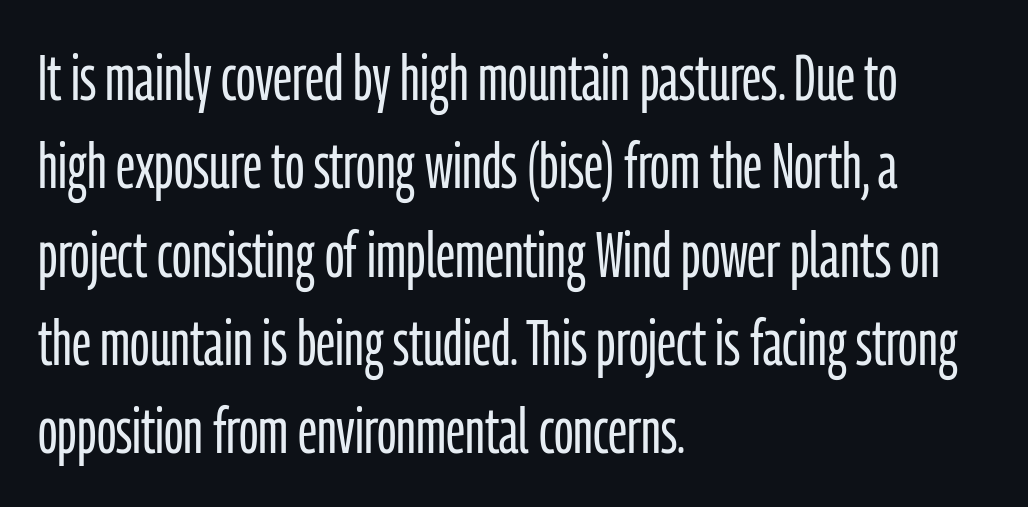
The image shows 64 px light, condensed sans-serif type, upright; set left-aligned, normal line spacing (1.38x), normal letter spacing, not underlined; low stroke contrast and a medium x-height.
